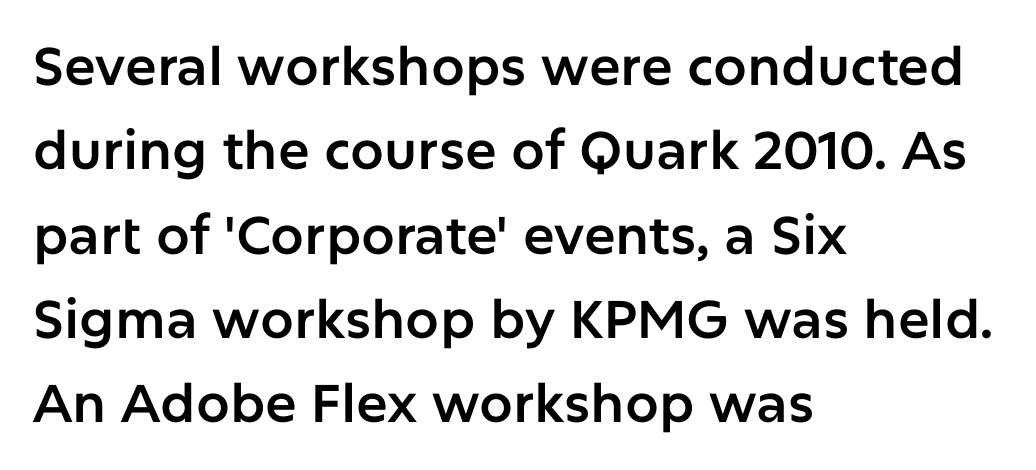
The image shows 53 px sans-serif type, upright; set left-aligned, normal line spacing (1.59x), normal letter spacing, not underlined; low stroke contrast and a medium x-height.
